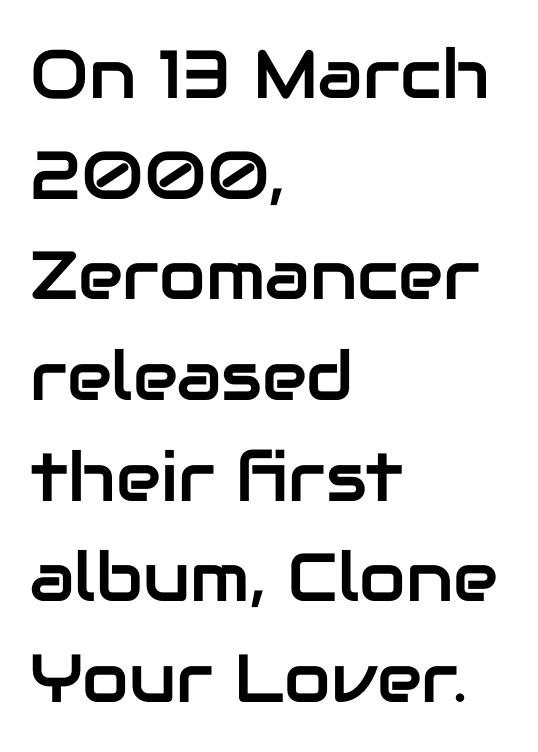
Q: Is the text italic (slanted)? A: No, it is upright.
Q: Is the typeface a serif or a sans-serif typeface? A: Sans-serif.
Q: Is the text underlined? A: No.
Q: How is the paragraph aligned? A: Left-aligned.
Q: Is the spacing between letters normal or unusually wide? A: Normal.
Q: Is the spacing between lines tight, normal or loose? A: Normal.
Q: Width (condensed, normal, or wide)? A: Normal.
Q: Stroke contrast? A: Low.
Q: x-height? A: Medium.
Q: Monospaced? A: No.
